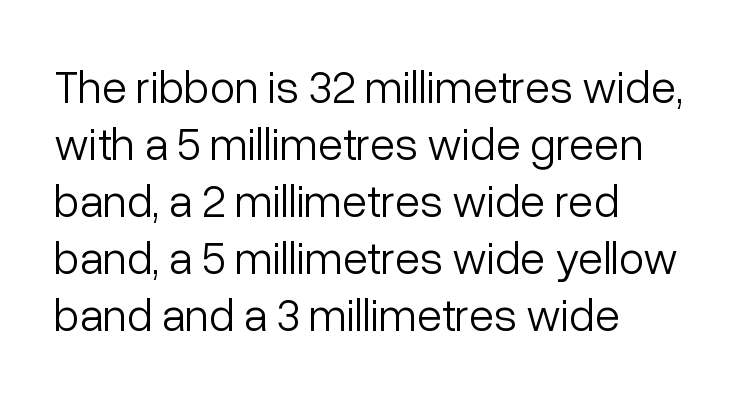
The image shows 46 px light sans-serif type, upright; set left-aligned, line spacing 1.24x, normal letter spacing, not underlined; low stroke contrast and a medium x-height.
